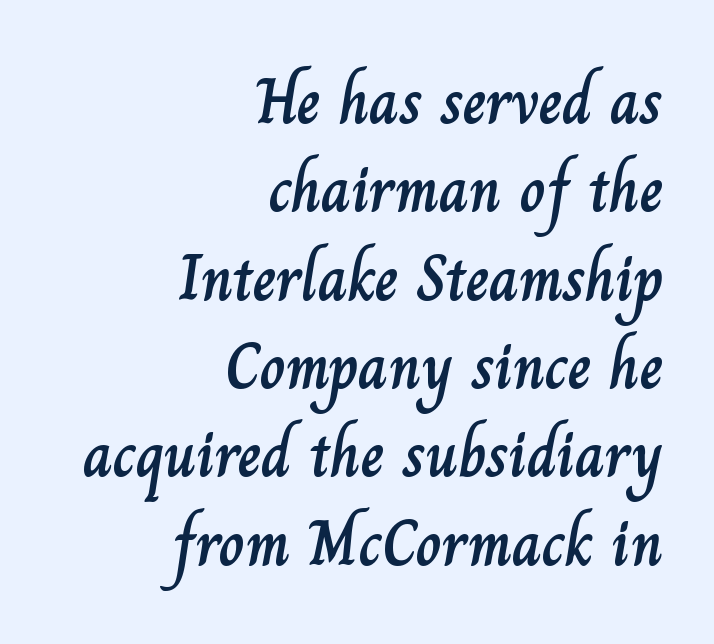
Q: Is the text italic (slanted)? A: Yes.
Q: Is the text underlined? A: No.
Q: How is the paragraph aligned? A: Right-aligned.
Q: Is the spacing between letters normal or unusually wide? A: Normal.
Q: Is the spacing between lines tight, normal or loose? A: Normal.
Q: Width (condensed, normal, or wide)? A: Normal.
Q: Stroke contrast? A: Low.
Q: x-height? A: Small.
Q: Monospaced? A: No.
